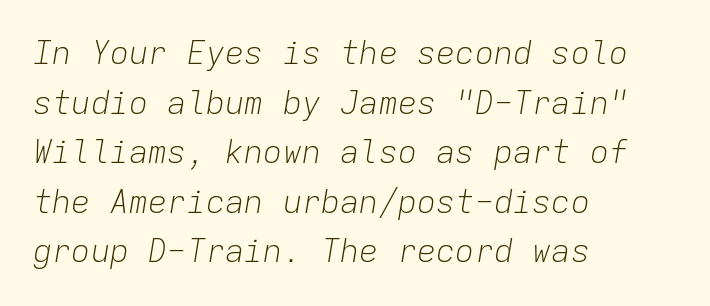
The image shows 32 px light type, italic (leaning right), monospaced; set left-aligned, normal line spacing (1.55x), normal letter spacing, not underlined; low stroke contrast and a medium x-height.
